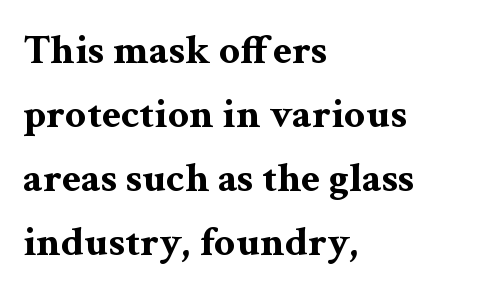
The image shows 42 px bold, wide serif type, upright; set left-aligned, normal line spacing (1.52x), normal letter spacing, not underlined; medium stroke contrast and a medium x-height.
